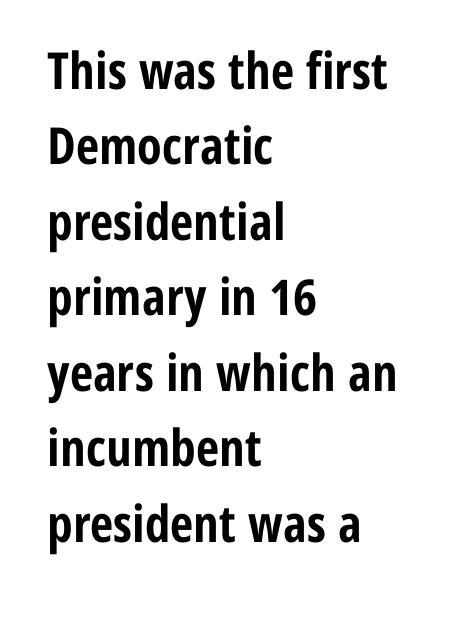
Q: Is the text bold? A: Yes.
Q: Is the text italic (slanted)? A: No, it is upright.
Q: Is the typeface a serif or a sans-serif typeface? A: Sans-serif.
Q: Is the text underlined? A: No.
Q: How is the paragraph aligned? A: Left-aligned.
Q: Is the spacing between letters normal or unusually wide? A: Normal.
Q: Is the spacing between lines tight, normal or loose? A: Normal.
Q: Width (condensed, normal, or wide)? A: Condensed.
Q: Stroke contrast? A: Low.
Q: x-height? A: Medium.
Q: Monospaced? A: No.
